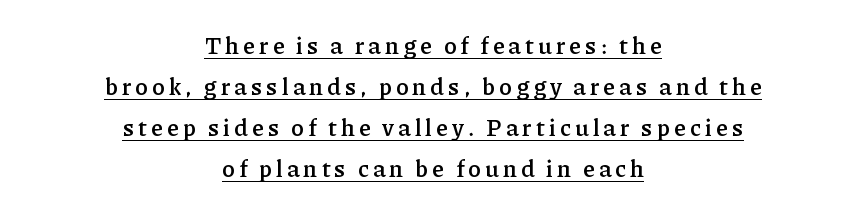
Q: Is the text bold? A: Semi-bold.
Q: Is the text italic (slanted)? A: No, it is upright.
Q: Is the text underlined? A: Yes.
Q: How is the paragraph aligned? A: Centered.
